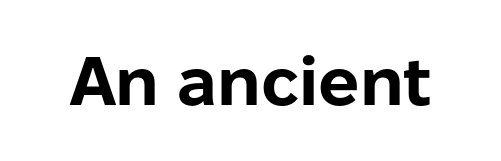
Q: Is the text bold? A: Yes.
Q: Is the text italic (slanted)? A: No, it is upright.
Q: Is the typeface a serif or a sans-serif typeface? A: Sans-serif.
Q: Is the text underlined? A: No.
Q: Is the spacing between letters normal or unusually wide? A: Normal.
Q: Width (condensed, normal, or wide)? A: Normal.
Q: Stroke contrast? A: Low.
Q: x-height? A: Medium.
Q: Monospaced? A: No.
